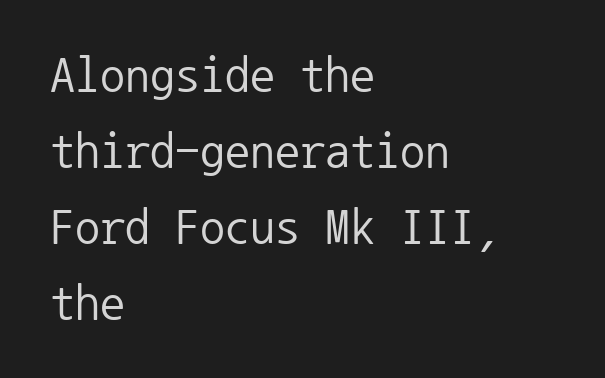
Q: Is the text bold? A: No.
Q: Is the text italic (slanted)? A: No, it is upright.
Q: Is the typeface a serif or a sans-serif typeface? A: Sans-serif.
Q: Is the text underlined? A: No.
Q: How is the paragraph aligned? A: Left-aligned.
Q: Is the spacing between letters normal or unusually wide? A: Normal.
Q: Is the spacing between lines tight, normal or loose? A: Normal.
Q: Width (condensed, normal, or wide)? A: Normal.
Q: Stroke contrast? A: Low.
Q: x-height? A: Medium.
Q: Monospaced? A: Yes.
